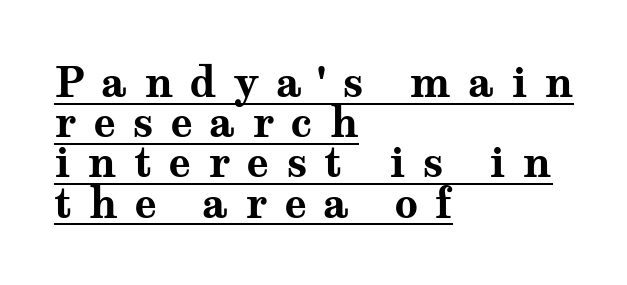
The image shows 41 px bold, wide serif type, upright; set left-aligned, tight line spacing (0.98x), unusually wide letter spacing (+0.41 em), underlined; medium stroke contrast and a medium x-height.
